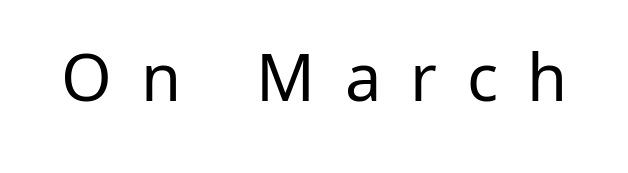
Tall strokes in this sample are plumb rather than angled. Do the characters align in a grid? No, the font is proportional. These lines are composed in type without serifs. Short note: letters widely spaced. Is the type heavy? It reads as light-to-regular instead.
